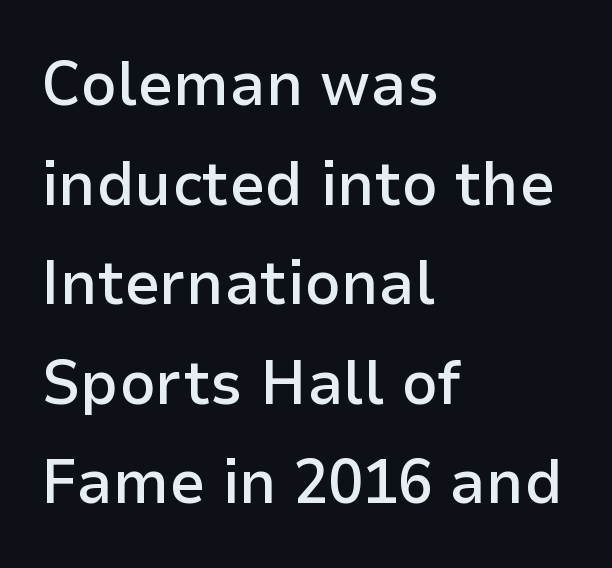
Q: Is the text bold? A: Semi-bold.
Q: Is the text italic (slanted)? A: No, it is upright.
Q: Is the typeface a serif or a sans-serif typeface? A: Sans-serif.
Q: Is the text underlined? A: No.
Q: How is the paragraph aligned? A: Left-aligned.
Q: Is the spacing between letters normal or unusually wide? A: Normal.
Q: Is the spacing between lines tight, normal or loose? A: Normal.
Q: Width (condensed, normal, or wide)? A: Normal.
Q: Stroke contrast? A: Low.
Q: x-height? A: Medium.
Q: Monospaced? A: No.
